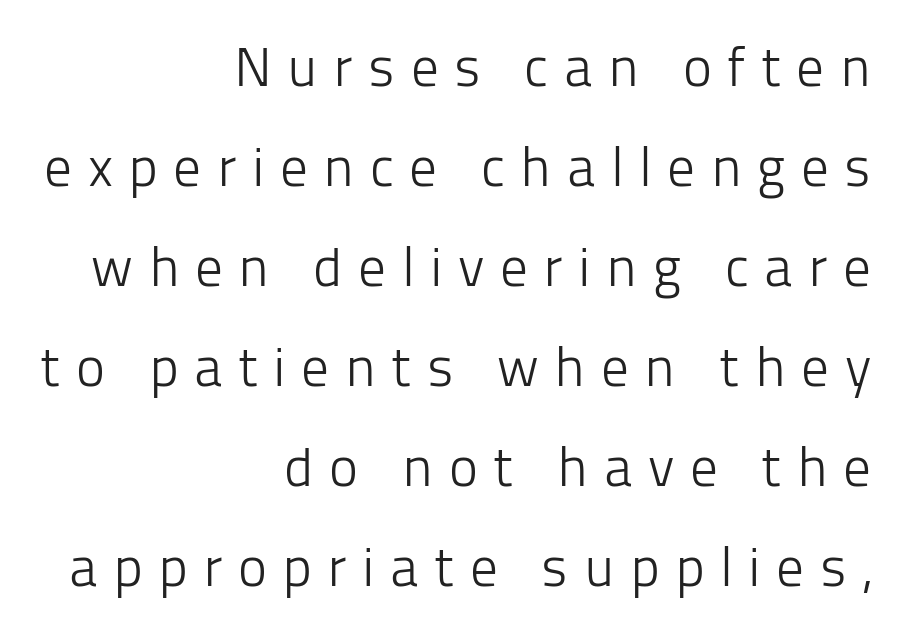
These lines are set flush right with a ragged left edge. Tracking here is generous; glyphs stand well apart from one another. The strokes are not fattened; the text isn't bold. Honestly, there is no underline to notice here at all. Proportional: the letters do not fall into vertical columns. The letters stand upright; this is a roman face.
